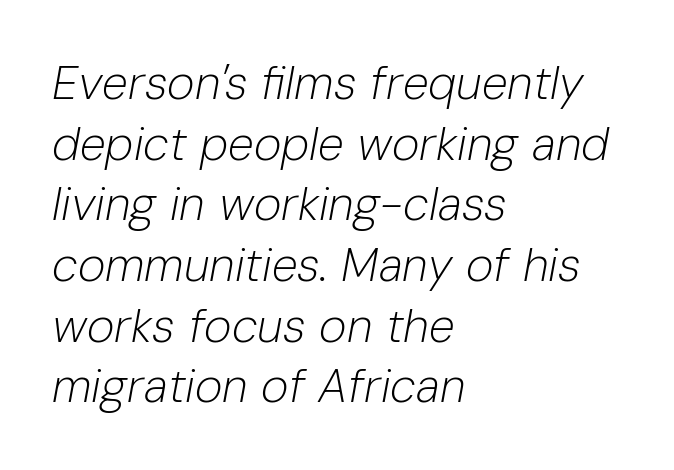
The image shows 47 px light type, italic (leaning right); set left-aligned, normal line spacing (1.29x), normal letter spacing, not underlined; low stroke contrast and a medium x-height.
